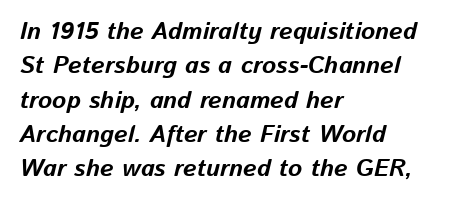
The image shows 24 px bold type, italic (leaning right); set left-aligned, normal line spacing (1.43x), normal letter spacing, not underlined.
